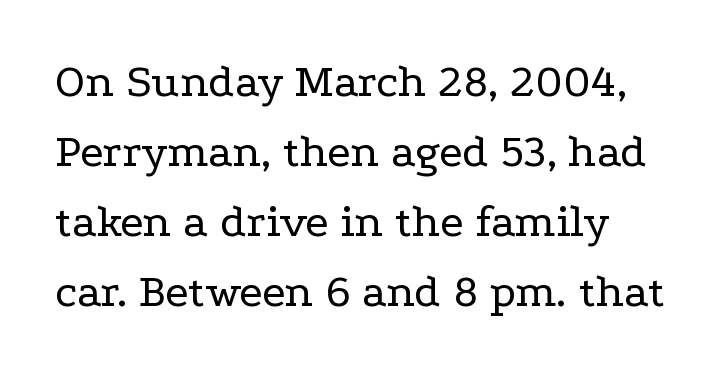
The image shows 47 px regular-weight, wide serif type, upright; set normal line spacing (1.49x), normal letter spacing, not underlined; low stroke contrast and a medium x-height.
